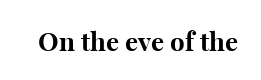
The image shows 26 px bold type, upright; set normal letter spacing, not underlined.
